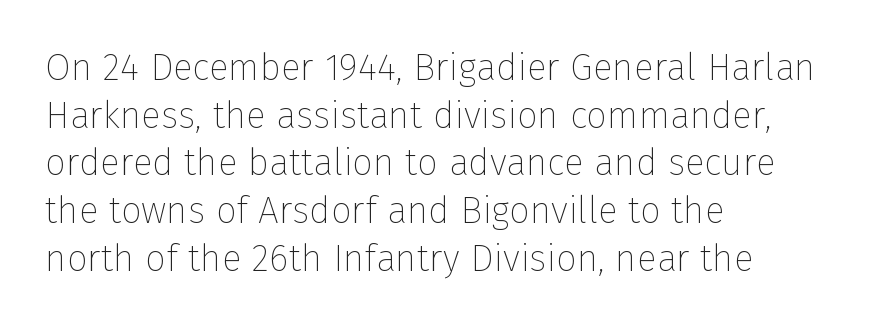
Q: Is the text bold? A: No.
Q: Is the text italic (slanted)? A: No, it is upright.
Q: Is the typeface a serif or a sans-serif typeface? A: Sans-serif.
Q: Is the text underlined? A: No.
Q: How is the paragraph aligned? A: Left-aligned.
Q: Is the spacing between letters normal or unusually wide? A: Normal.
Q: Is the spacing between lines tight, normal or loose? A: Normal.
Q: Width (condensed, normal, or wide)? A: Normal.
Q: Stroke contrast? A: Low.
Q: x-height? A: Medium.
Q: Monospaced? A: No.
